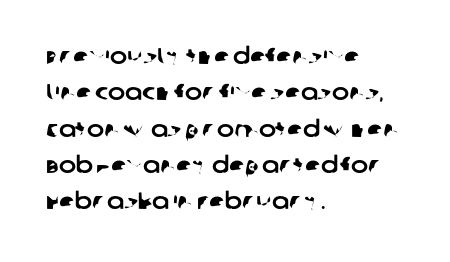
Type without underlining. The ragged edge is on the right, which tells us the setting is flush left. Regarding leading, the lines here are spaced in the standard way. Caption: standard tracking, unaltered.
